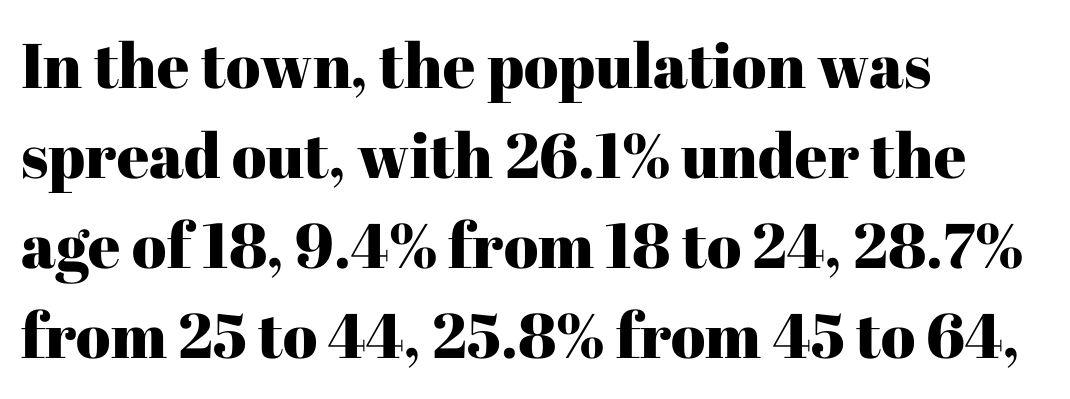
Q: Is the text italic (slanted)? A: No, it is upright.
Q: Is the typeface a serif or a sans-serif typeface? A: Serif.
Q: Is the text underlined? A: No.
Q: How is the paragraph aligned? A: Left-aligned.
Q: Is the spacing between letters normal or unusually wide? A: Normal.
Q: Is the spacing between lines tight, normal or loose? A: Normal.
Q: Width (condensed, normal, or wide)? A: Normal.
Q: Stroke contrast? A: High.
Q: x-height? A: Medium.
Q: Monospaced? A: No.
